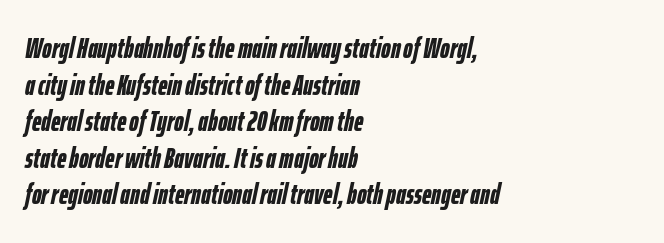
{"italic": "yes", "lean": "right", "slant_degrees": 12, "bold": "yes", "weight": "semibold", "width": "condensed", "stroke_contrast": "low", "x_height": "medium", "monospaced": "no", "underline": "no", "align": "left", "line_spacing": "normal", "line_spacing_ratio": 1.26, "letter_spacing": "normal", "letter_spacing_em": 0.0, "glyph_px": 29}
